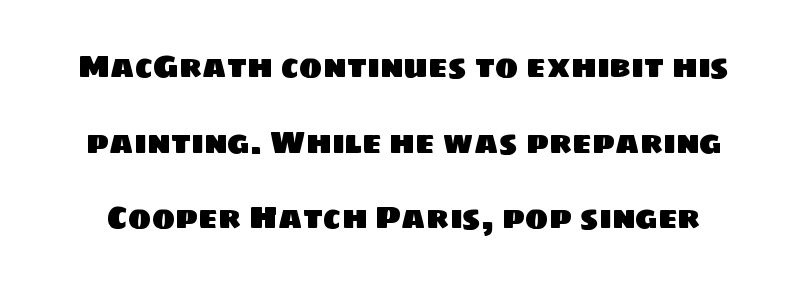
{"serif": "no", "width": "normal", "stroke_contrast": "low", "x_height": "large", "monospaced": "no", "underline": "no", "line_spacing": "loose", "line_spacing_ratio": 2.44, "letter_spacing": "normal", "letter_spacing_em": 0.0, "glyph_px": 31}
